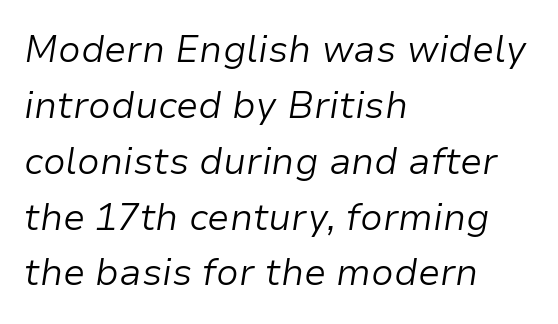
Do the characters align in a grid? No, the font is proportional. The line texture is even and compact thanks to regular tracking. Which margin do the lines hug? The left one — the right edge is uneven. The font's italic variant was chosen for this text.
